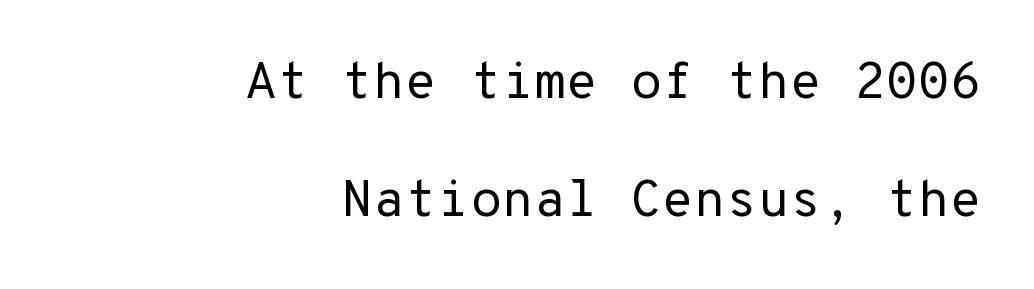
{"serif": "no", "italic": "no", "bold": "no", "weight": "regular", "width": "normal", "stroke_contrast": "low", "x_height": "medium", "monospaced": "yes", "underline": "no", "align": "right", "line_spacing": "loose", "line_spacing_ratio": 2.27, "letter_spacing": "normal", "letter_spacing_em": 0.0, "glyph_px": 52}
